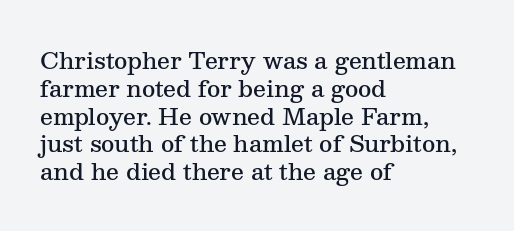
Q: Is the text bold? A: Semi-bold.
Q: Is the text italic (slanted)? A: No, it is upright.
Q: Is the text underlined? A: No.
Q: How is the paragraph aligned? A: Left-aligned.
Q: Is the spacing between letters normal or unusually wide? A: Normal.
